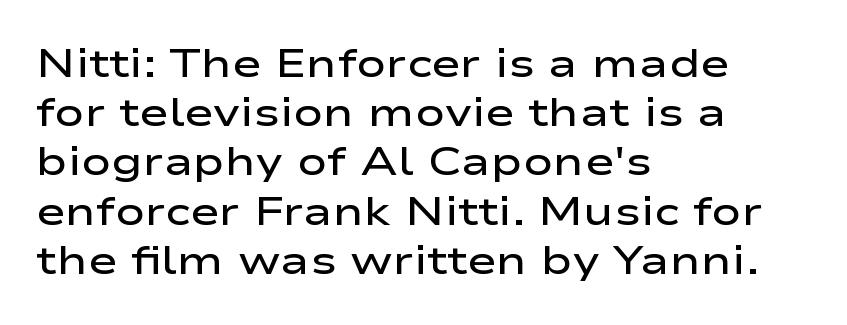
The image shows 40 px semibold, wide sans-serif type, upright; set left-aligned, line spacing 1.23x, normal letter spacing, not underlined; low stroke contrast and a medium x-height.
